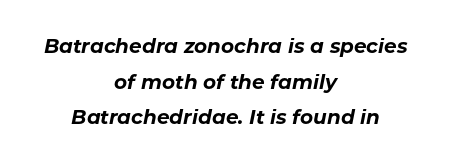
The image shows 20 px bold type, italic (leaning right); set centered, line spacing 1.78x, normal letter spacing, not underlined.
